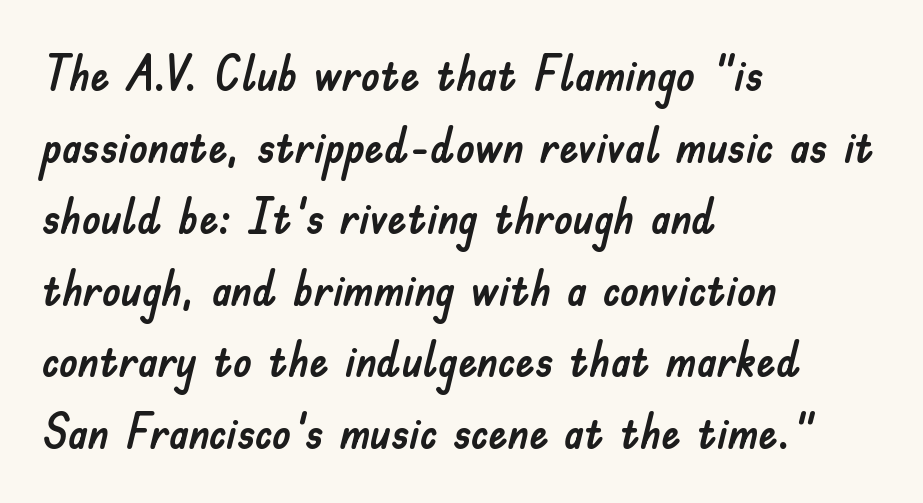
The image shows 48 px sans-serif type; set left-aligned, normal line spacing (1.49x), normal letter spacing, not underlined; low stroke contrast and a small x-height.
